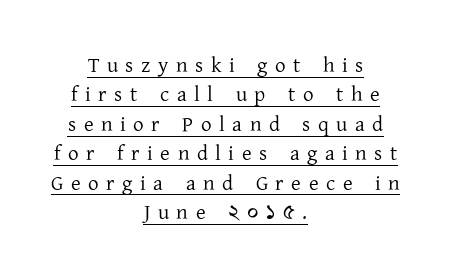
The image shows 21 px text type, upright; set centered, normal line spacing (1.4x), unusually wide letter spacing (+0.36 em), underlined.
